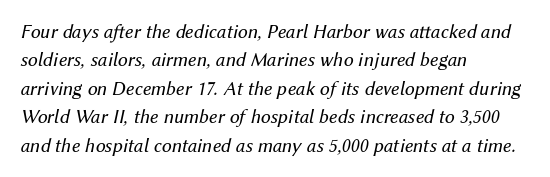
The image shows 20 px text type, italic (leaning right); set left-aligned, normal line spacing (1.42x), normal letter spacing, not underlined.
